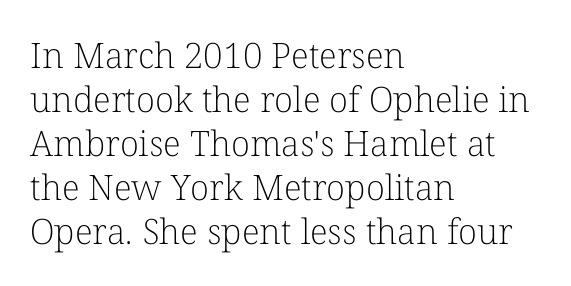
The type sits square on the baseline with zero lean. Quick note: interline space is typical. How are the letters spaced? Ordinarily, with no added tracking. Caption: face not bold, strokes unweighted.
